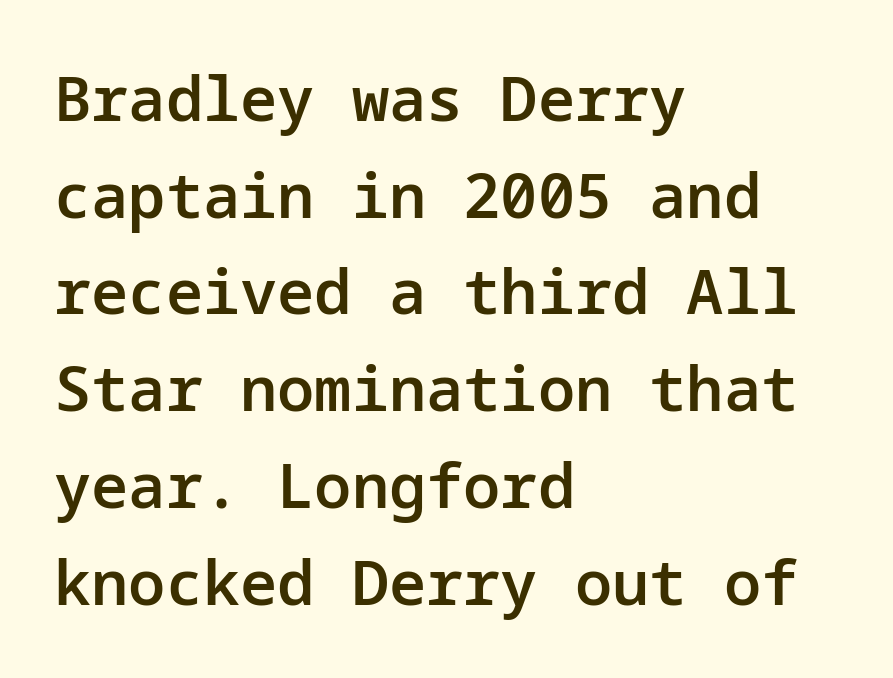
{"serif": "no", "italic": "no", "bold": "semi", "weight": "semibold", "width": "normal", "stroke_contrast": "low", "x_height": "medium", "underline": "no", "align": "left", "line_spacing": "normal", "line_spacing_ratio": 1.56, "letter_spacing": "normal", "letter_spacing_em": 0.0, "glyph_px": 62}
